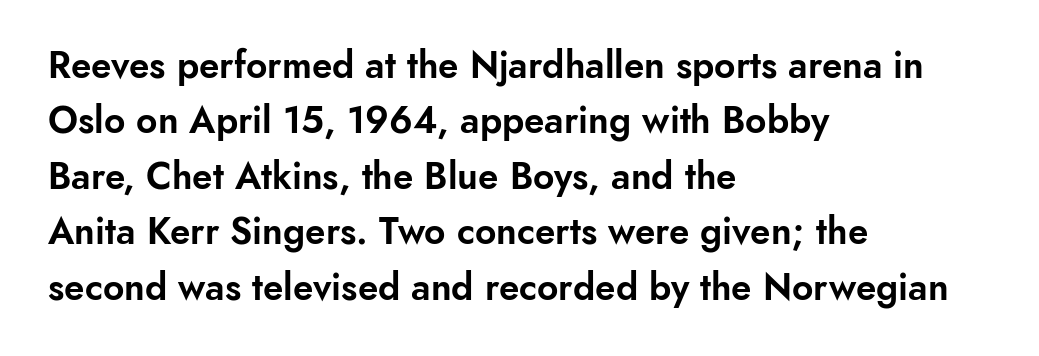
In terms of letterspacing, this is plain default setting. The rendering anchors every line to the left-hand side. Does the leading feel generous? No, just average. The typography opts for an upright posture over an oblique one.
